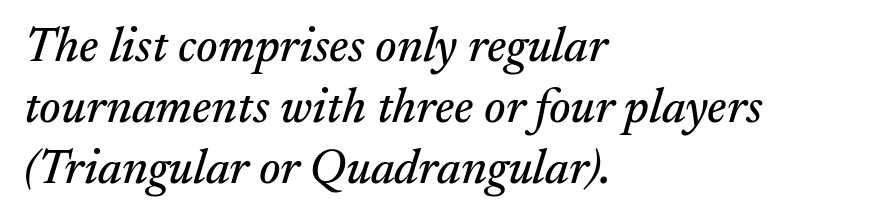
{"serif": "yes", "italic": "yes", "lean": "right", "slant_degrees": 17, "width": "normal", "stroke_contrast": "medium", "x_height": "small", "monospaced": "no", "underline": "no", "align": "left", "line_spacing_ratio": 1.24, "letter_spacing": "normal", "letter_spacing_em": 0.0, "glyph_px": 49}
